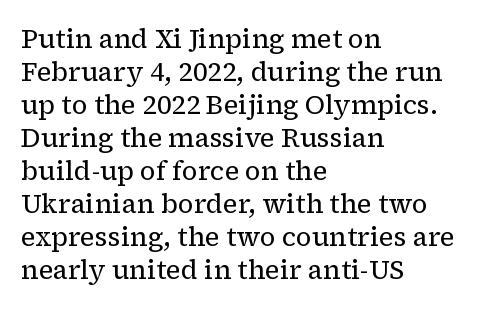
When letters stand straight like this, we call the style roman or upright. These lines sit exactly where default settings would place them. Students, note that the glyphs here touch the page at normal intervals. The passage shown is not bold in any degree. In CSS terms this would be text-align: left. Underlining? Definitely not there.
